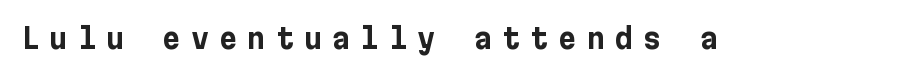
{"serif": "no", "italic": "no", "bold": "yes", "weight": "bold", "width": "normal", "stroke_contrast": "low", "x_height": "medium", "underline": "no", "letter_spacing": "wide", "letter_spacing_em": 0.36, "glyph_px": 28}
